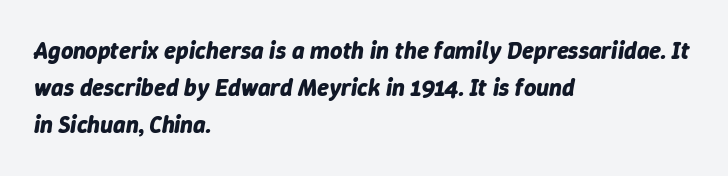
{"italic": "yes", "lean": "right", "slant_degrees": 9, "bold": "yes", "underline": "no", "align": "left", "line_spacing": "normal", "line_spacing_ratio": 1.55, "letter_spacing": "normal", "letter_spacing_em": 0.0, "glyph_px": 24}
